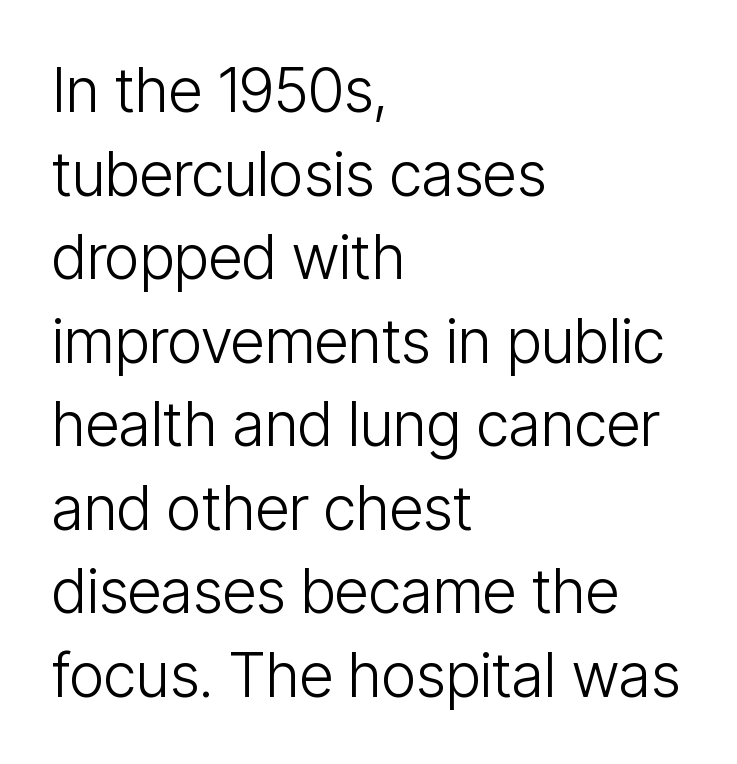
Think of a printed novel: that variable character pitch is what you see here. The face looks like a standard text weight, possibly lighter. Does the copy run flush right? No — it runs flush left. Posture: vertical. Line spacing here is normal. Check under the words: just untouched page.
